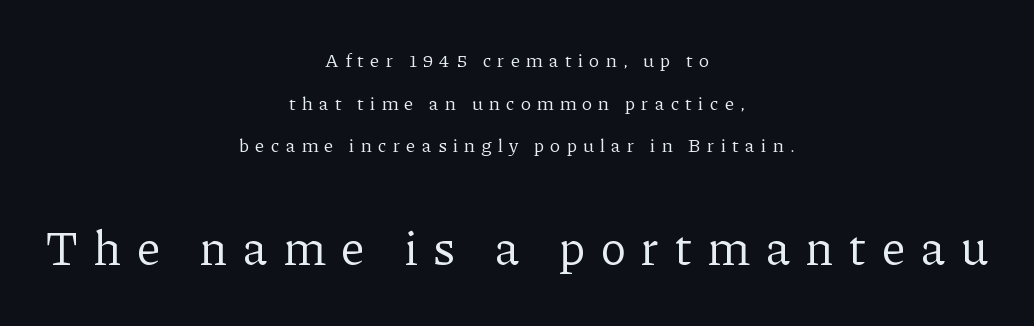
The image shows 48 px regular-weight serif type, upright; set centered, loose line spacing (2.24x), unusually wide letter spacing (+0.33 em), not underlined; the second (bottom) block is 2.53x larger; low stroke contrast and a medium x-height.
